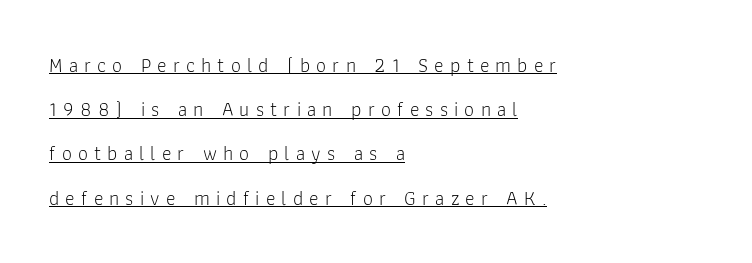
Short note: letters widely spaced. Leading: increased. Weight class: somewhere from thin through regular. Is there any slant? The stems are plumb. Line starts are locked; line ends wander.
